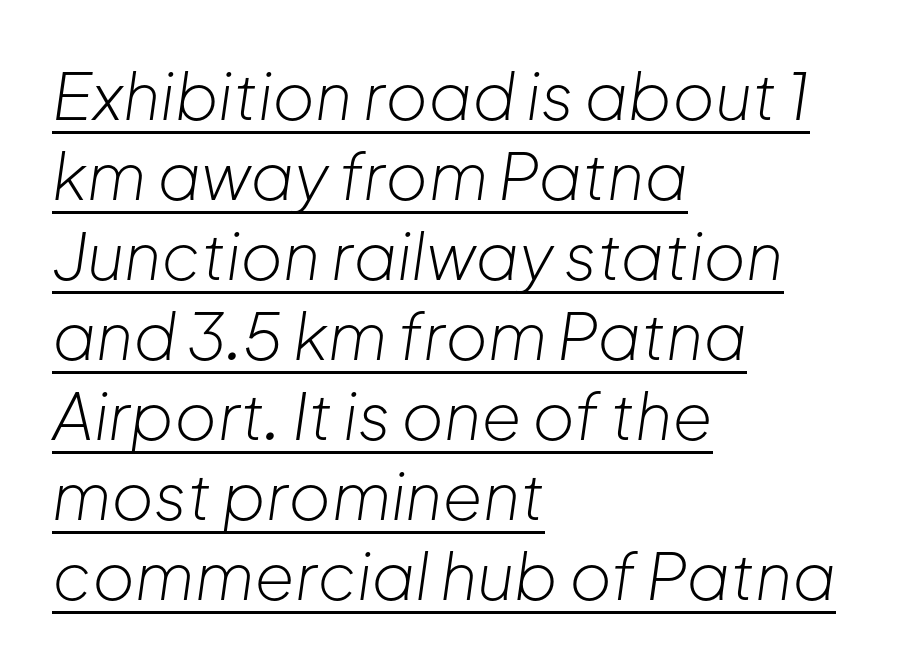
Characters are canted at an angle relative to the baseline's perpendicular. Looks like regular typesetting: each glyph gets only the width it needs. The rag falls on the right side of this text block. Stroke mass is kept to a normal reading level or below. No extra tracking has been applied to these lines. This is underlined copy, the kind a proofreader might mark for attention.
